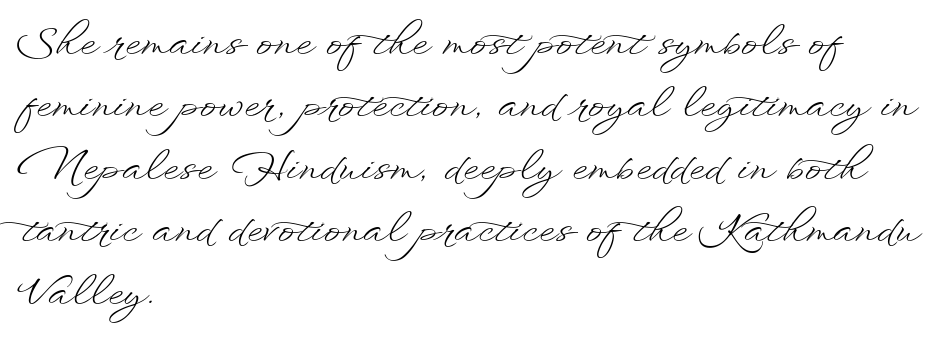
{"bold": "no", "weight": "light", "width": "wide", "stroke_contrast": "low", "x_height": "small", "monospaced": "no", "underline": "no", "align": "left", "line_spacing": "normal", "line_spacing_ratio": 1.56, "letter_spacing": "normal", "letter_spacing_em": 0.0, "glyph_px": 40}
